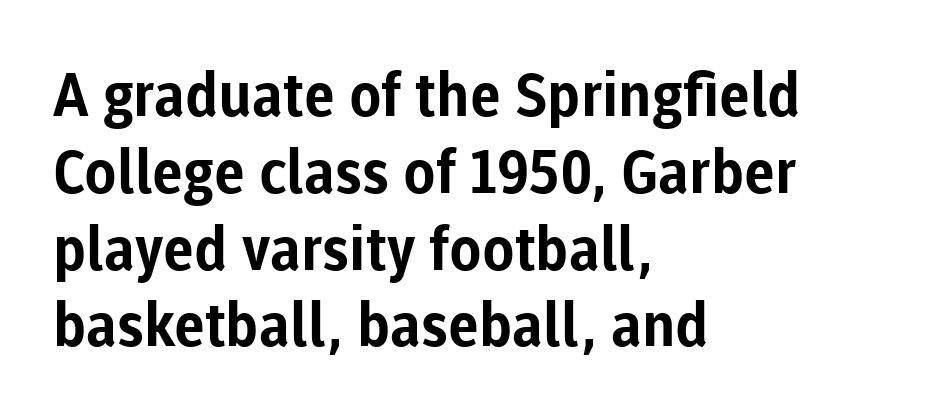
The string is rendered with underlining switched off. On the weight axis this lands at bold, roughly 700. Typographically, this falls in the sans-serif category. There is no visible air inserted between adjacent glyphs.
